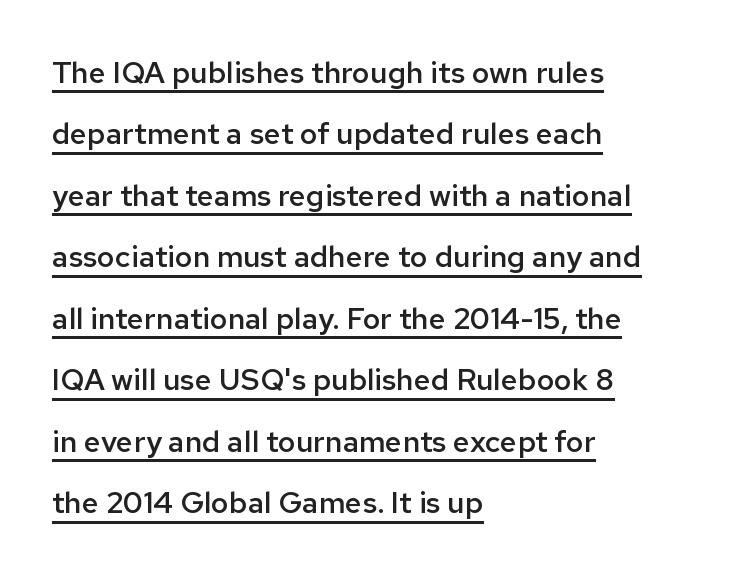
{"serif": "no", "italic": "no", "bold": "semi", "weight": "semibold", "width": "normal", "stroke_contrast": "low", "x_height": "medium", "monospaced": "no", "underline": "yes", "align": "left", "line_spacing": "loose", "line_spacing_ratio": 2.05, "letter_spacing": "normal", "letter_spacing_em": 0.0, "glyph_px": 30}
